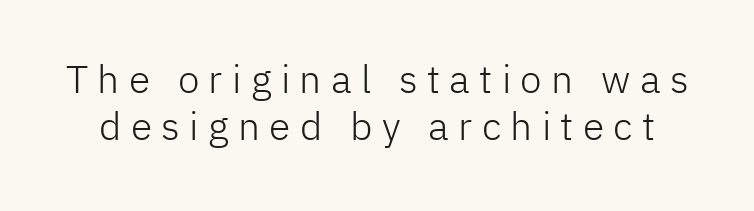
The designer went with a sans here, leaving each stem footless. Ink coverage per letter is moderate at most. Do the letters lean? They stand straight. You could not count columns in this text — the font is proportionally spaced. This rendering features lettering with no underline.
